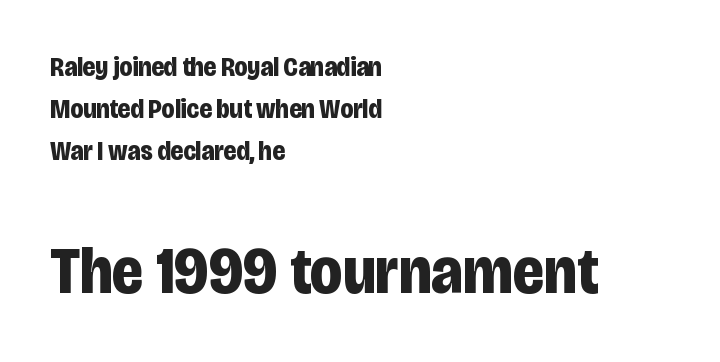
{"serif": "no", "italic": "no", "bold": "yes", "weight": "bold", "width": "condensed", "stroke_contrast": "low", "x_height": "large", "monospaced": "no", "underline": "no", "align": "left", "line_spacing": "normal", "line_spacing_ratio": 1.56, "letter_spacing": "normal", "letter_spacing_em": 0.0, "larger_block": "second", "size_ratio": 2.48, "glyph_px": 67}
